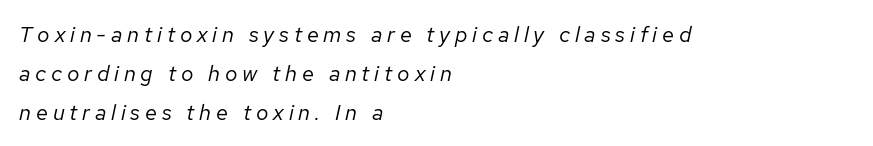
{"italic": "yes", "lean": "right", "slant_degrees": 12, "bold": "no", "underline": "no", "align": "left", "line_spacing_ratio": 1.77, "letter_spacing": "wide", "letter_spacing_em": 0.22, "glyph_px": 22}
